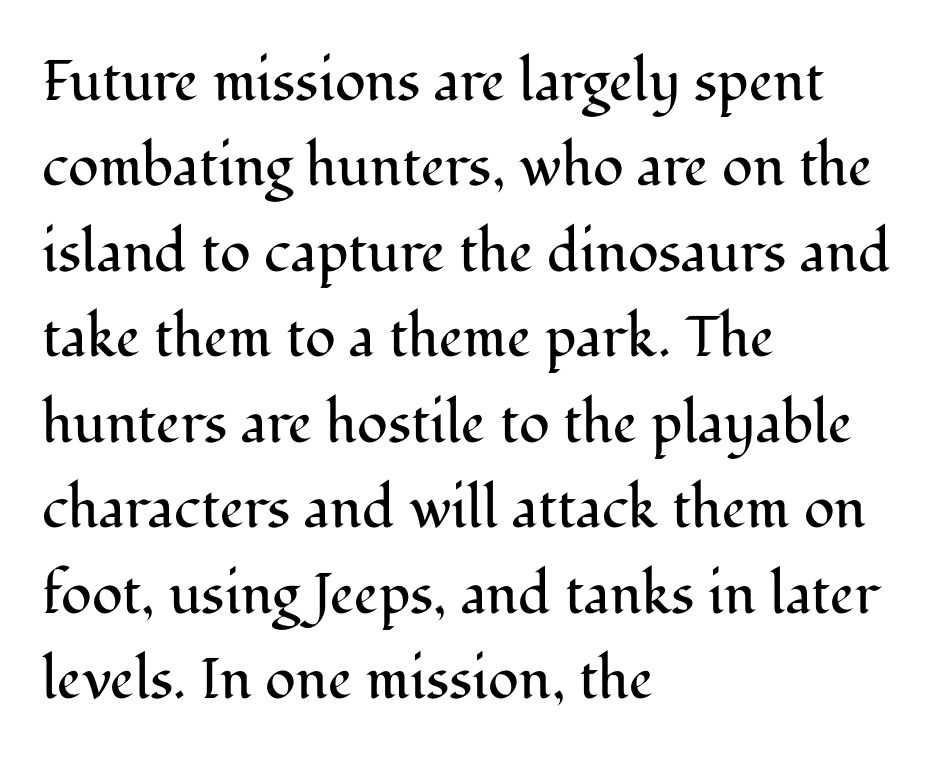
{"serif": "yes", "italic": "no", "bold": "no", "weight": "regular", "width": "normal", "stroke_contrast": "medium", "x_height": "medium", "monospaced": "no", "underline": "no", "align": "left", "line_spacing": "normal", "line_spacing_ratio": 1.5, "letter_spacing": "normal", "letter_spacing_em": 0.0, "glyph_px": 57}
